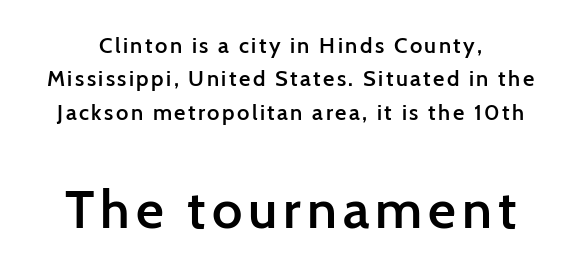
The image shows 54 px semibold sans-serif type, upright; set normal line spacing (1.52x), not underlined; the second (bottom) block is 2.45x larger; low stroke contrast and a medium x-height.
